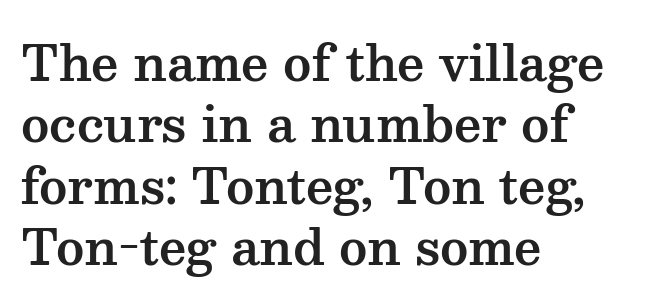
Q: Is the text italic (slanted)? A: No, it is upright.
Q: Is the typeface a serif or a sans-serif typeface? A: Serif.
Q: Is the text underlined? A: No.
Q: How is the paragraph aligned? A: Left-aligned.
Q: Is the spacing between letters normal or unusually wide? A: Normal.
Q: Is the spacing between lines tight, normal or loose? A: Normal.
Q: Width (condensed, normal, or wide)? A: Wide.
Q: Stroke contrast? A: Medium.
Q: x-height? A: Medium.
Q: Monospaced? A: No.
